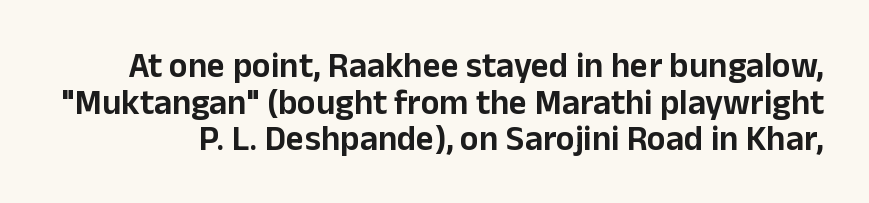
The image shows 35 px sans-serif type, upright; set tight line spacing (1.05x), normal letter spacing, not underlined; low stroke contrast and a medium x-height.
